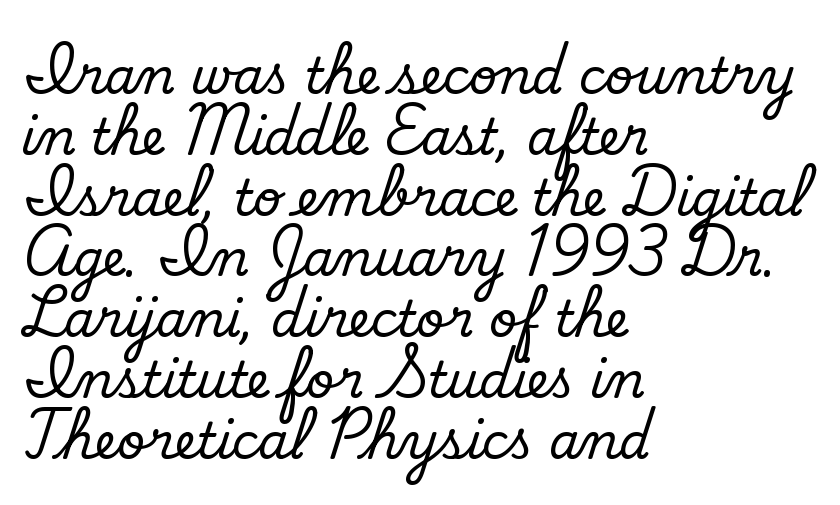
The image shows 49 px regular-weight sans-serif type; set left-aligned, line spacing 1.24x, normal letter spacing, not underlined; low stroke contrast and a small x-height.
